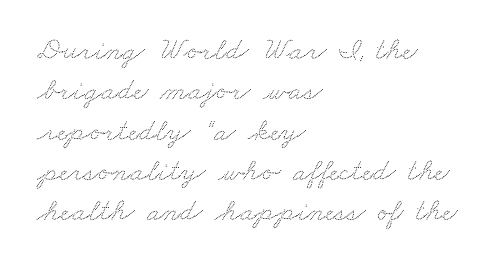
Leftover space on each line is placed entirely after the last word. Tracking value appears to be zero — textbook default spacing. Each letter keeps its own natural width here, so spacing adapts to shape. The rows are spaced the way most documents space them.
